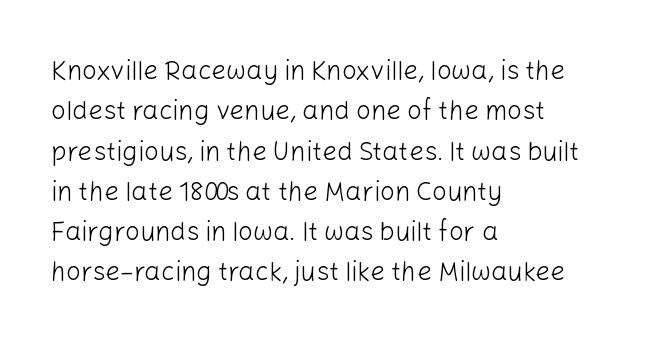
The image shows 26 px text type, upright; set left-aligned, normal line spacing (1.55x), normal letter spacing, not underlined.
